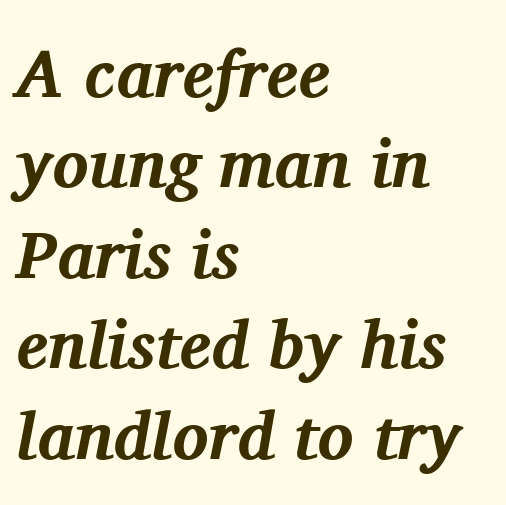
The image shows 67 px bold serif type, italic (leaning right); set left-aligned, normal line spacing (1.35x), normal letter spacing, not underlined; medium stroke contrast and a medium x-height.
